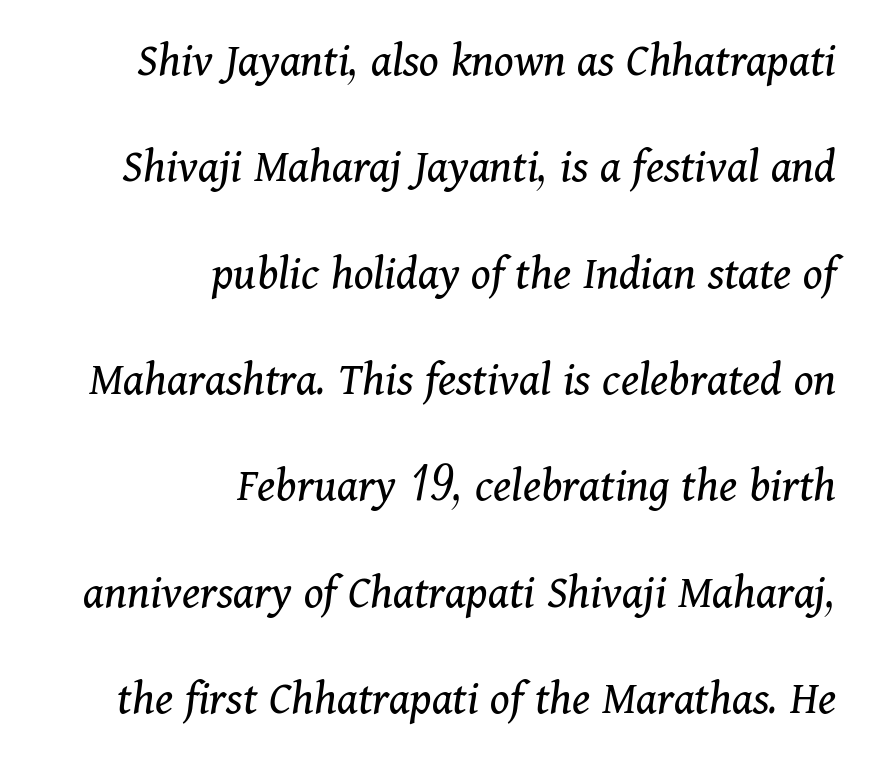
These lines were composed using italics. The letterforms sit at book weight or below. This rendering features lettering with no underline. The compositor pushed each line to the right boundary.
